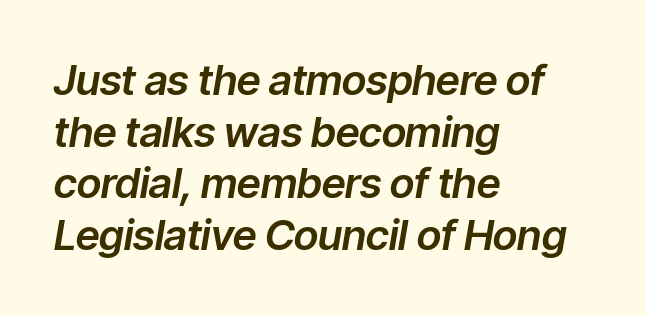
Q: Is the text italic (slanted)? A: Yes, it leans right by about 9 degrees.
Q: Is the text underlined? A: No.
Q: How is the paragraph aligned? A: Left-aligned.
Q: Is the spacing between letters normal or unusually wide? A: Normal.
Q: Width (condensed, normal, or wide)? A: Normal.
Q: Stroke contrast? A: Low.
Q: x-height? A: Medium.
Q: Monospaced? A: No.
